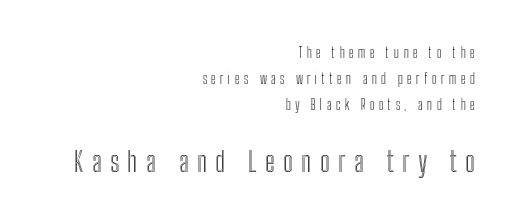
Q: Is the text italic (slanted)? A: No, it is upright.
Q: Is the text underlined? A: No.
Q: How is the paragraph aligned? A: Right-aligned.
Q: Is the spacing between letters normal or unusually wide? A: Unusually wide.
Q: Which block of text is set in a larger size, the first (top) or the second (bottom)? A: The second (bottom) one.
Q: Width (condensed, normal, or wide)? A: Condensed.
Q: x-height? A: Medium.
Q: Monospaced? A: No.
